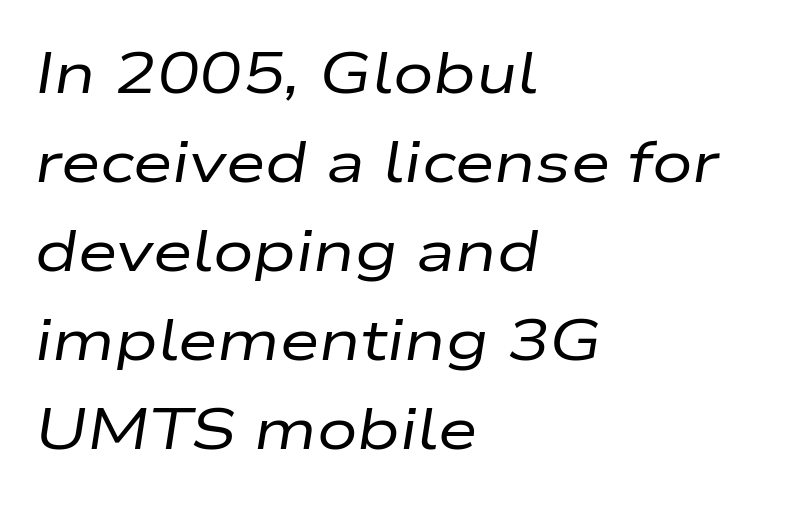
Q: Is the text bold? A: No.
Q: Is the text italic (slanted)? A: Yes, it leans right by about 9 degrees.
Q: Is the text underlined? A: No.
Q: How is the paragraph aligned? A: Left-aligned.
Q: Is the spacing between letters normal or unusually wide? A: Normal.
Q: Is the spacing between lines tight, normal or loose? A: Normal.
Q: Width (condensed, normal, or wide)? A: Wide.
Q: Stroke contrast? A: Low.
Q: x-height? A: Medium.
Q: Monospaced? A: No.
